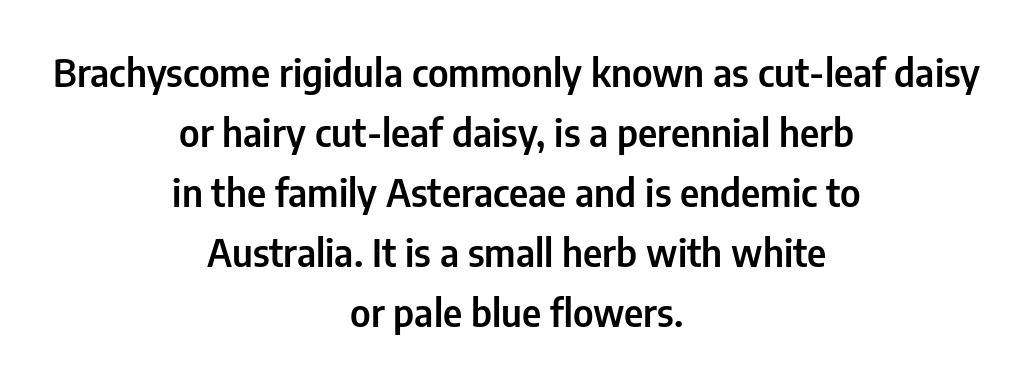
The image shows 38 px condensed sans-serif type, upright; set centered, normal line spacing (1.58x), normal letter spacing, not underlined; low stroke contrast and a medium x-height.
